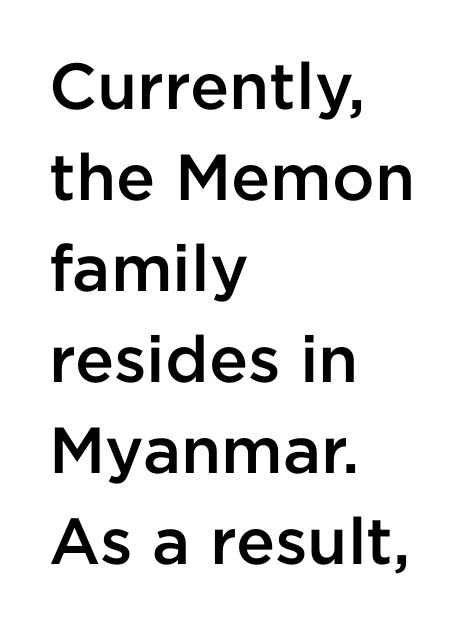
{"serif": "no", "italic": "no", "bold": "semi", "weight": "semibold", "width": "normal", "stroke_contrast": "low", "x_height": "medium", "monospaced": "no", "underline": "no", "align": "left", "line_spacing": "normal", "line_spacing_ratio": 1.4, "letter_spacing": "normal", "letter_spacing_em": 0.0, "glyph_px": 65}
